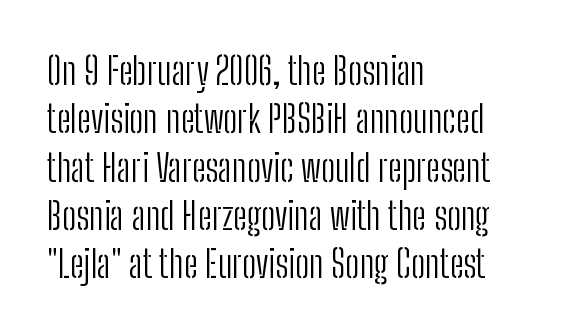
The rendering anchors every line to the left-hand side. Stroke thickness stays within the range of a standard reading face or lighter. Each letter keeps its own natural width here, so spacing adapts to shape. Serif or sans? Sans — the stroke terminals are bare. Anything drawn beneath the words? Only blank space. Is there any slant? The stems are plumb.
